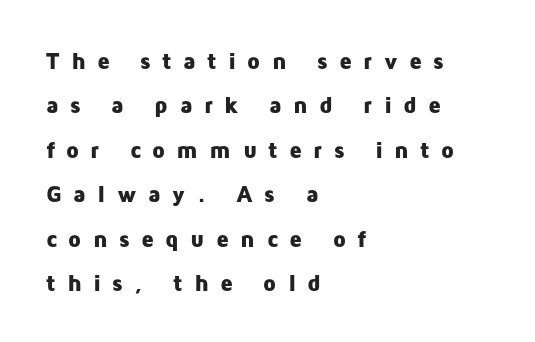
Reading down the column, the eye jumps a long way to each next line. Nope, not italic — everything's standing straight. Pretty heavy lettering here — definitely bold. The passage is arranged the way most books set body copy — flush left.
